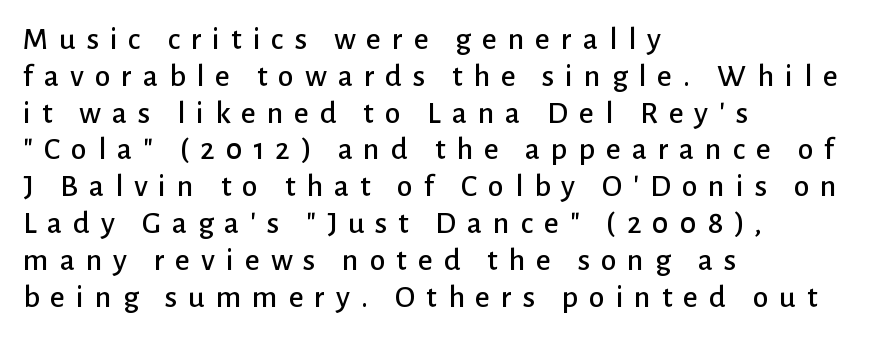
Q: Is the text italic (slanted)? A: No, it is upright.
Q: Is the typeface a serif or a sans-serif typeface? A: Sans-serif.
Q: Is the text underlined? A: No.
Q: How is the paragraph aligned? A: Left-aligned.
Q: Is the spacing between letters normal or unusually wide? A: Unusually wide.
Q: Is the spacing between lines tight, normal or loose? A: Tight.
Q: Width (condensed, normal, or wide)? A: Normal.
Q: Stroke contrast? A: Low.
Q: x-height? A: Medium.
Q: Monospaced? A: No.
